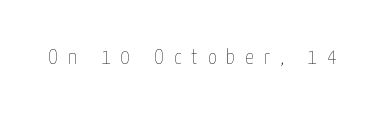
Q: Is the text bold? A: No.
Q: Is the text italic (slanted)? A: No, it is upright.
Q: Is the text underlined? A: No.
Q: Is the spacing between letters normal or unusually wide? A: Unusually wide.
